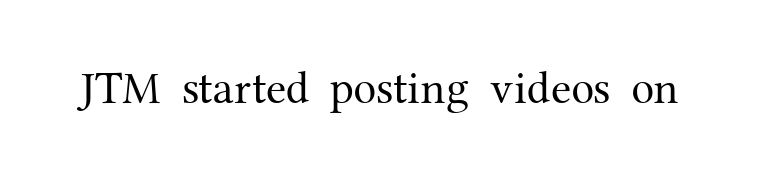
{"serif": "yes", "italic": "no", "bold": "no", "weight": "regular", "width": "normal", "stroke_contrast": "medium", "x_height": "medium", "monospaced": "no", "underline": "no", "letter_spacing": "normal", "letter_spacing_em": 0.0, "glyph_px": 46}
